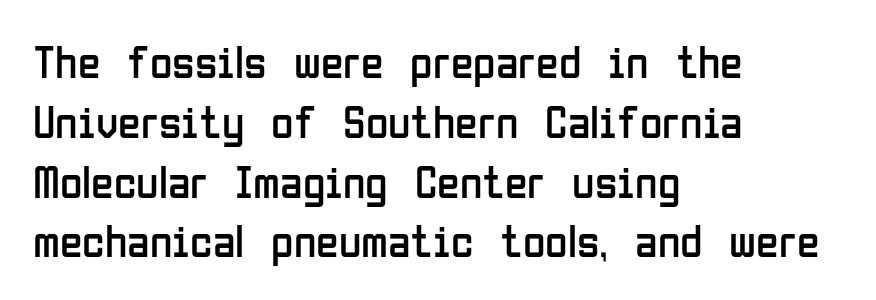
The image shows 46 px regular-weight, condensed sans-serif type, upright; set left-aligned, normal line spacing (1.3x), normal letter spacing, not underlined; low stroke contrast and a medium x-height.
